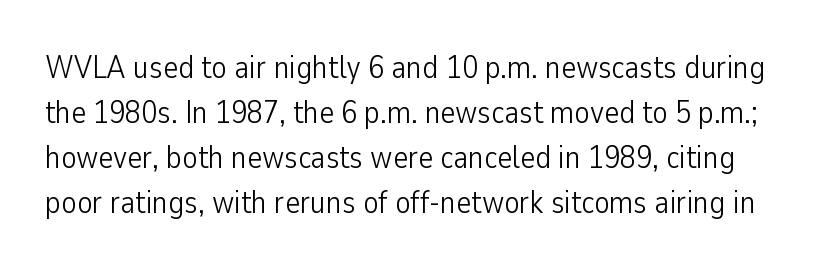
The image shows 32 px light, condensed sans-serif type, upright; set normal line spacing (1.41x), normal letter spacing, not underlined; low stroke contrast and a medium x-height.
